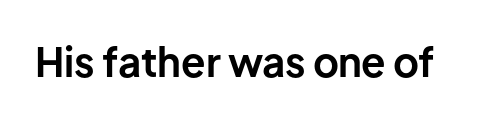
The type is set solid horizontally, with unmodified tracking. Descenders are the only things crossing below the line. Every letter is thick-stroked: bold, no question. Each letter keeps its own natural width here, so spacing adapts to shape.
